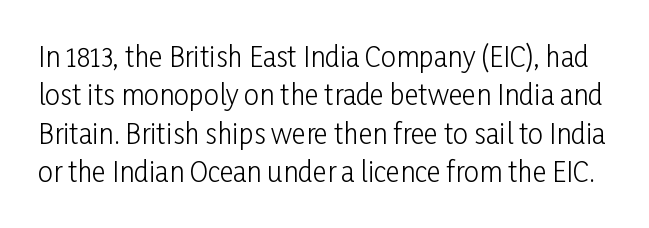
Q: Is the text bold? A: No.
Q: Is the text italic (slanted)? A: No, it is upright.
Q: Is the text underlined? A: No.
Q: Is the spacing between letters normal or unusually wide? A: Normal.
Q: Is the spacing between lines tight, normal or loose? A: Normal.
